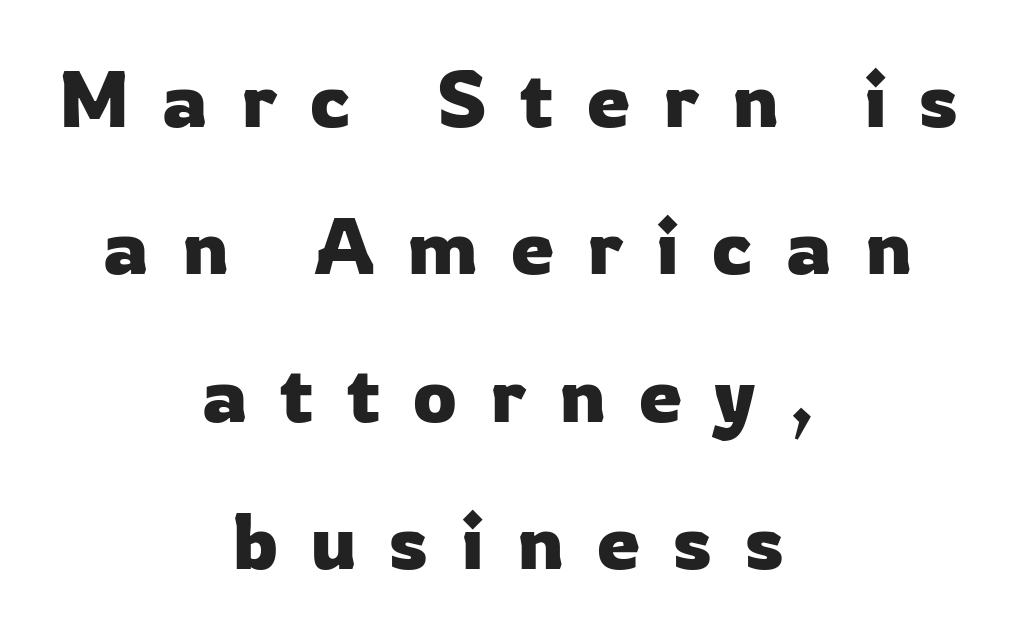
Q: Is the text italic (slanted)? A: No, it is upright.
Q: Is the typeface a serif or a sans-serif typeface? A: Sans-serif.
Q: Is the text underlined? A: No.
Q: How is the paragraph aligned? A: Centered.
Q: Is the spacing between letters normal or unusually wide? A: Unusually wide.
Q: Width (condensed, normal, or wide)? A: Normal.
Q: Stroke contrast? A: Low.
Q: x-height? A: Medium.
Q: Monospaced? A: No.
